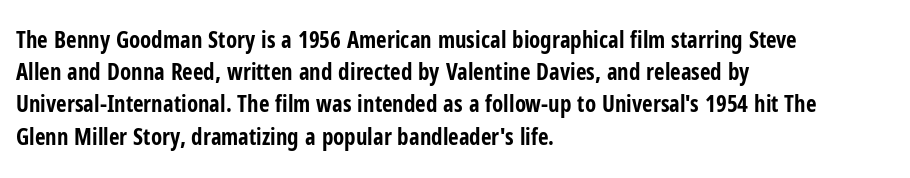
Q: Is the text bold? A: Yes.
Q: Is the text italic (slanted)? A: No, it is upright.
Q: Is the text underlined? A: No.
Q: How is the paragraph aligned? A: Left-aligned.
Q: Is the spacing between letters normal or unusually wide? A: Normal.
Q: Is the spacing between lines tight, normal or loose? A: Normal.
